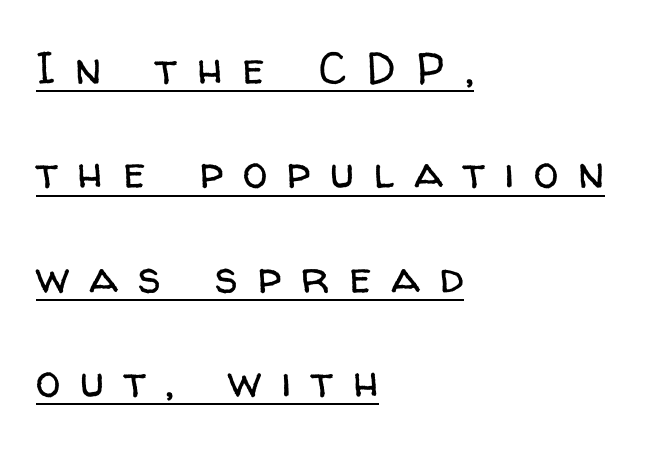
Q: Is the text bold? A: No.
Q: Is the text italic (slanted)? A: No, it is upright.
Q: Is the typeface a serif or a sans-serif typeface? A: Sans-serif.
Q: Is the text underlined? A: Yes.
Q: How is the paragraph aligned? A: Left-aligned.
Q: Is the spacing between letters normal or unusually wide? A: Unusually wide.
Q: Is the spacing between lines tight, normal or loose? A: Loose.
Q: Width (condensed, normal, or wide)? A: Normal.
Q: Stroke contrast? A: Low.
Q: x-height? A: Medium.
Q: Monospaced? A: No.
